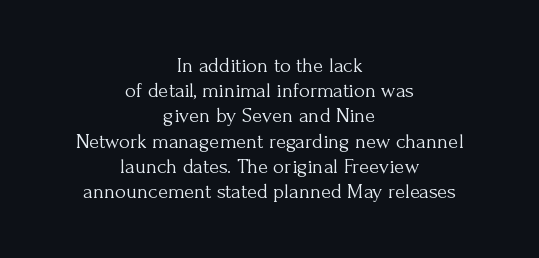
Q: Is the text bold? A: No.
Q: Is the text italic (slanted)? A: No, it is upright.
Q: Is the text underlined? A: No.
Q: How is the paragraph aligned? A: Centered.
Q: Is the spacing between letters normal or unusually wide? A: Normal.
